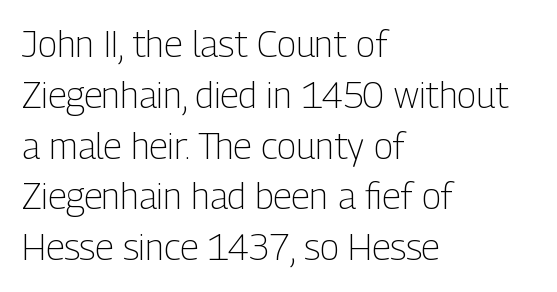
Q: Is the text bold? A: No.
Q: Is the text italic (slanted)? A: No, it is upright.
Q: Is the typeface a serif or a sans-serif typeface? A: Sans-serif.
Q: Is the text underlined? A: No.
Q: How is the paragraph aligned? A: Left-aligned.
Q: Is the spacing between letters normal or unusually wide? A: Normal.
Q: Is the spacing between lines tight, normal or loose? A: Normal.
Q: Width (condensed, normal, or wide)? A: Condensed.
Q: Stroke contrast? A: Low.
Q: x-height? A: Medium.
Q: Monospaced? A: No.
